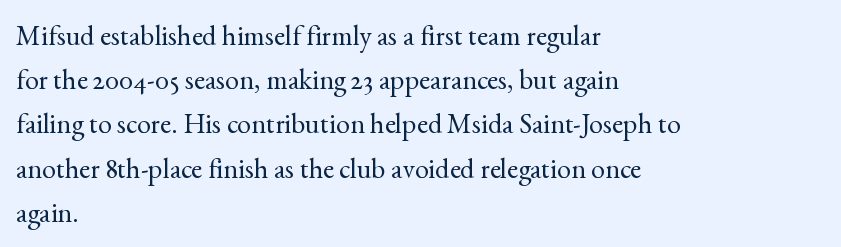
Q: Is the text bold? A: No.
Q: Is the text italic (slanted)? A: No, it is upright.
Q: Is the typeface a serif or a sans-serif typeface? A: Serif.
Q: Is the text underlined? A: No.
Q: How is the paragraph aligned? A: Left-aligned.
Q: Is the spacing between letters normal or unusually wide? A: Normal.
Q: Is the spacing between lines tight, normal or loose? A: Normal.
Q: Width (condensed, normal, or wide)? A: Normal.
Q: x-height? A: Small.
Q: Monospaced? A: No.
